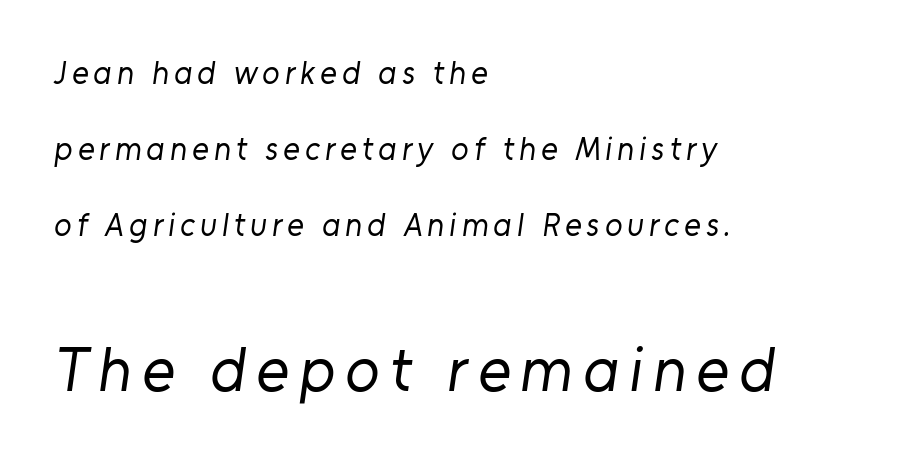
The image shows 63 px regular-weight sans-serif type; set left-aligned, loose line spacing (2.37x), not underlined; the second (bottom) block is 1.97x larger; low stroke contrast and a medium x-height.
